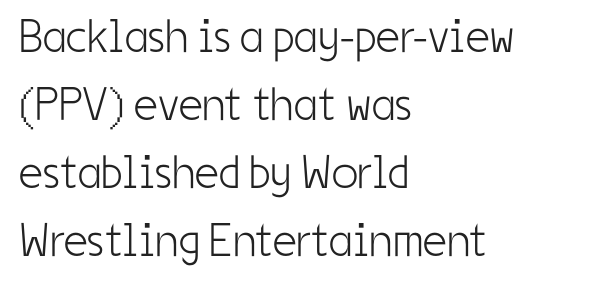
Q: Is the text bold? A: No.
Q: Is the text italic (slanted)? A: No, it is upright.
Q: Is the typeface a serif or a sans-serif typeface? A: Sans-serif.
Q: Is the text underlined? A: No.
Q: How is the paragraph aligned? A: Left-aligned.
Q: Is the spacing between letters normal or unusually wide? A: Normal.
Q: Is the spacing between lines tight, normal or loose? A: Normal.
Q: Width (condensed, normal, or wide)? A: Condensed.
Q: Stroke contrast? A: Low.
Q: x-height? A: Medium.
Q: Monospaced? A: No.
